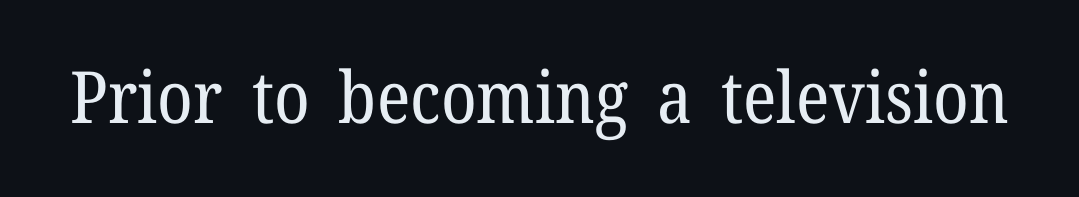
The space beneath each line is pristine and unruled. Typographically, this falls in the serif category. Note the varied advance widths — an 'i' is clearly narrower than an 'm'. No extra ink here — the face is not bold. The letters sit at their default tracking, neither squeezed nor spread.
